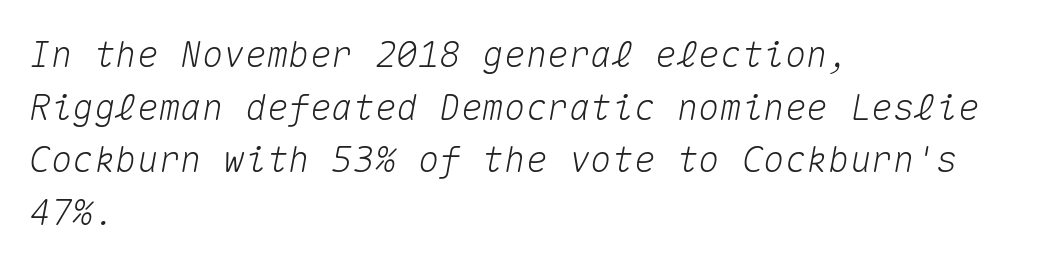
Q: Is the text italic (slanted)? A: Yes, it leans right by about 10 degrees.
Q: Is the text underlined? A: No.
Q: How is the paragraph aligned? A: Left-aligned.
Q: Is the spacing between letters normal or unusually wide? A: Normal.
Q: Is the spacing between lines tight, normal or loose? A: Normal.
Q: Width (condensed, normal, or wide)? A: Normal.
Q: Stroke contrast? A: Medium.
Q: x-height? A: Medium.
Q: Monospaced? A: Yes.
